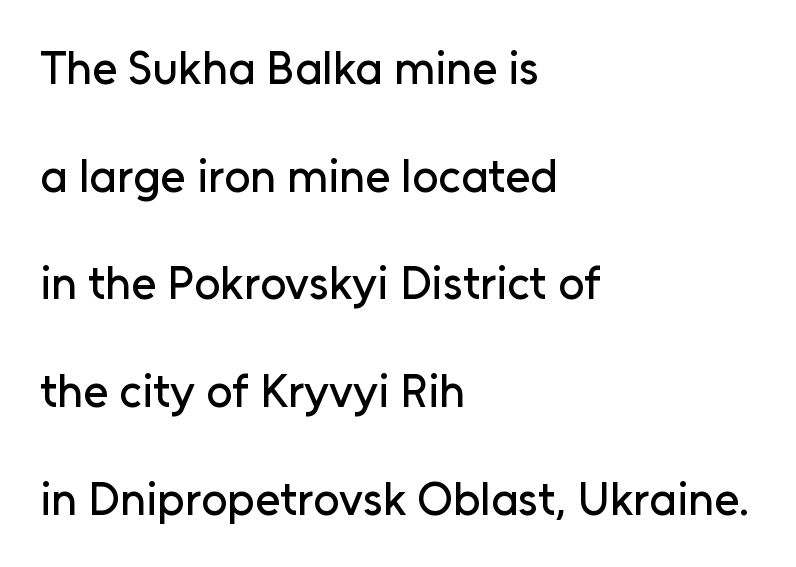
The letters stand straight up with perfectly vertical stems. Widely set lines give the paragraph a tall, airy silhouette. The line texture is even and compact thanks to regular tracking. Character widths vary here, with narrow letters taking less room than wide ones.
